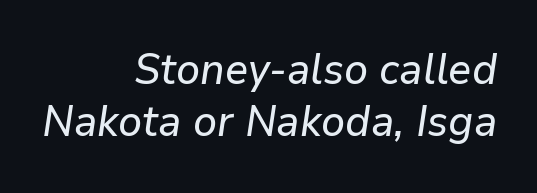
The image shows 43 px text type, italic (leaning right); set right-aligned, line spacing 1.22x, normal letter spacing, not underlined; low stroke contrast and a medium x-height.
